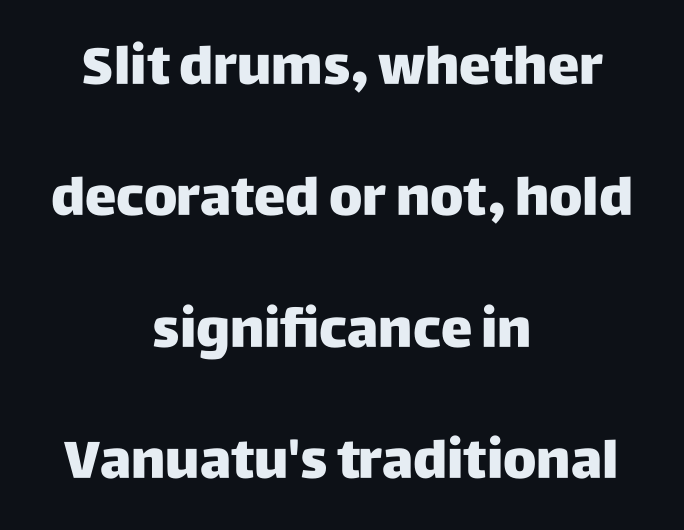
{"serif": "no", "italic": "no", "bold": "yes", "weight": "heavy", "width": "normal", "stroke_contrast": "low", "x_height": "large", "monospaced": "no", "underline": "no", "align": "center", "line_spacing": "loose", "line_spacing_ratio": 2.48, "letter_spacing": "normal", "letter_spacing_em": 0.0, "glyph_px": 53}
